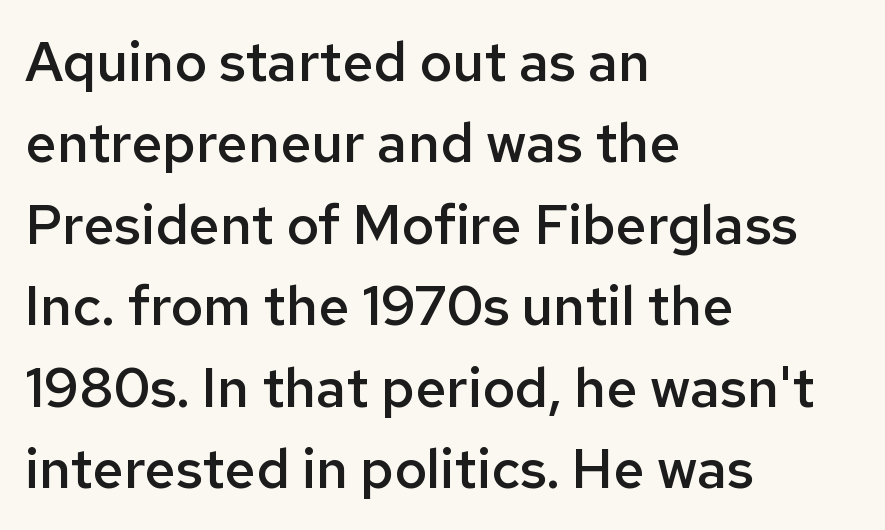
The image shows 55 px semibold sans-serif type, upright; set left-aligned, normal line spacing (1.48x), normal letter spacing, not underlined; low stroke contrast and a medium x-height.
